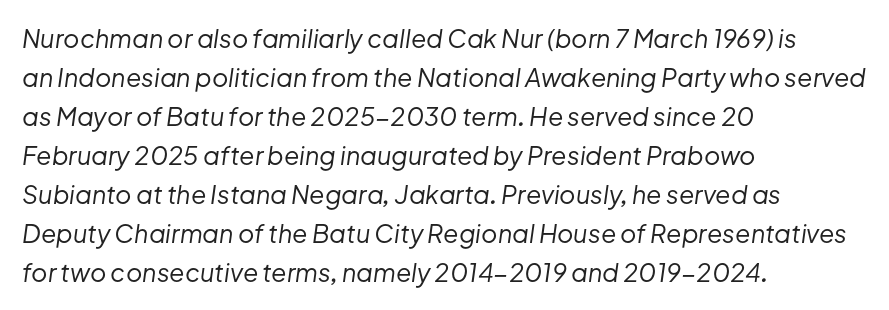
{"italic": "yes", "lean": "right", "slant_degrees": 8, "bold": "no", "underline": "no", "align": "left", "line_spacing": "normal", "line_spacing_ratio": 1.56, "letter_spacing": "normal", "letter_spacing_em": 0.0, "glyph_px": 25}
